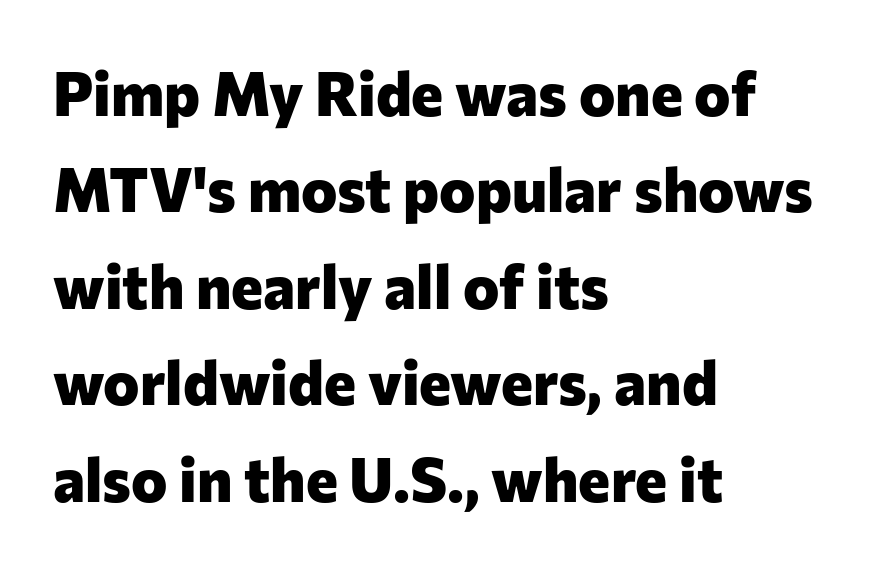
The image shows 61 px heavy sans-serif type, upright; set left-aligned, normal line spacing (1.58x), normal letter spacing, not underlined; low stroke contrast and a medium x-height.
